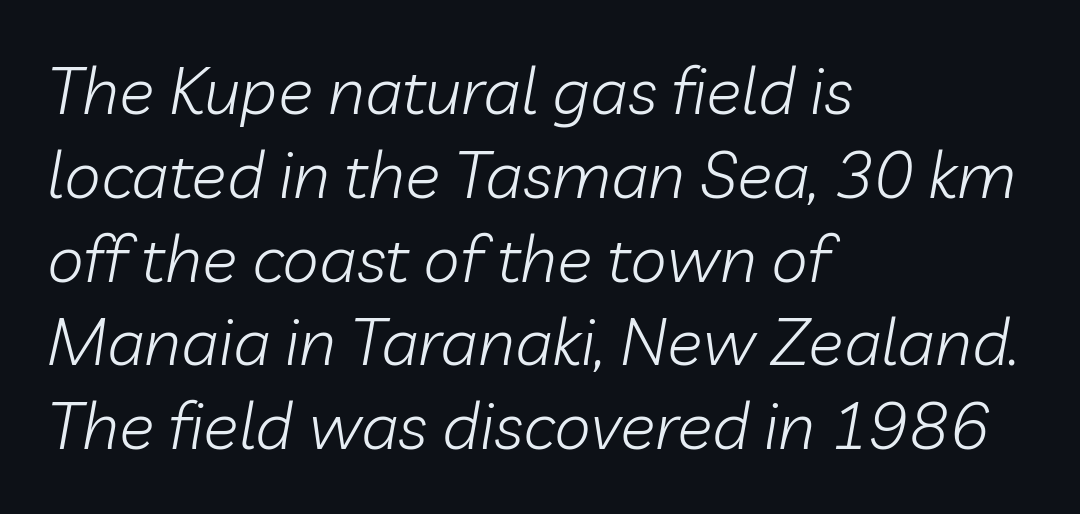
The image shows 66 px light type, italic (leaning right); set left-aligned, normal line spacing (1.27x), normal letter spacing, not underlined; low stroke contrast and a medium x-height.
